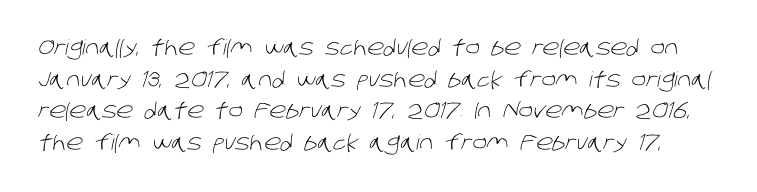
Stems and bowls with no extra thickness — not bold. The designer left line spacing at the default. How are the letters spaced? Ordinarily, with no added tracking. The glyphs are unaccompanied by any horizontal stroke below them.
